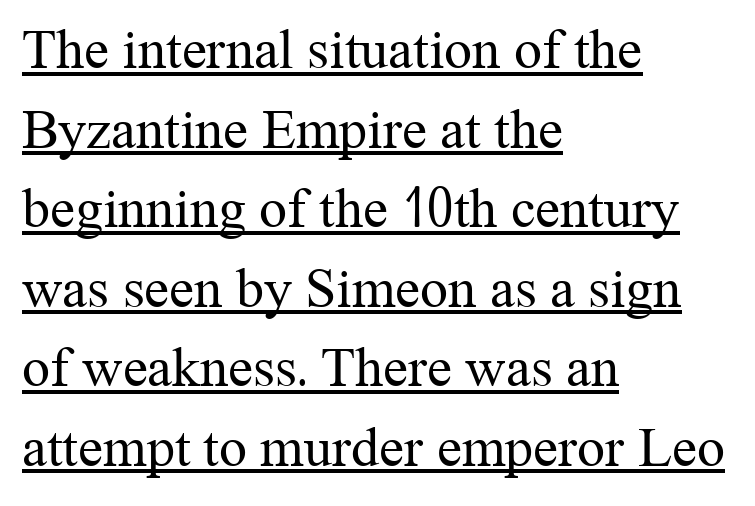
{"serif": "yes", "italic": "no", "bold": "no", "weight": "regular", "width": "normal", "stroke_contrast": "medium", "x_height": "medium", "monospaced": "no", "underline": "yes", "align": "left", "line_spacing": "normal", "line_spacing_ratio": 1.42, "letter_spacing": "normal", "letter_spacing_em": 0.0, "glyph_px": 56}
